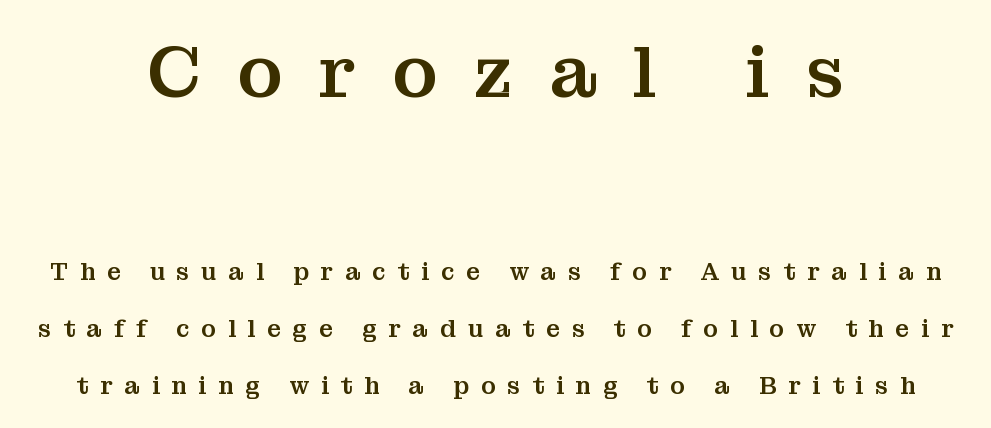
The image shows 73 px serif type, upright; set centered, loose line spacing (2.37x), unusually wide letter spacing (+0.49 em), not underlined; the first (top) block is 3.04x larger; medium stroke contrast and a medium x-height.
